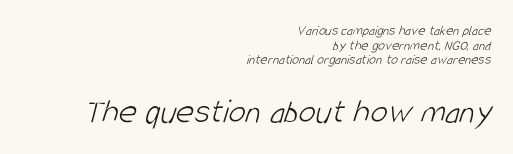
Q: Is the text bold? A: No.
Q: Is the typeface a serif or a sans-serif typeface? A: Sans-serif.
Q: Is the text underlined? A: No.
Q: How is the paragraph aligned? A: Right-aligned.
Q: Is the spacing between letters normal or unusually wide? A: Normal.
Q: Is the spacing between lines tight, normal or loose? A: Tight.
Q: Which block of text is set in a larger size, the first (top) or the second (bottom)? A: The second (bottom) one.
Q: Width (condensed, normal, or wide)? A: Condensed.
Q: Stroke contrast? A: Low.
Q: x-height? A: Large.
Q: Monospaced? A: No.
